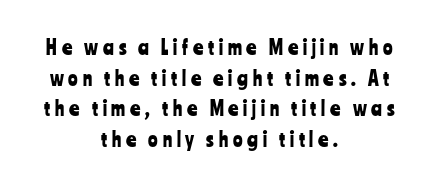
You could only call the tracking loose — the letters float apart. A normal amount of white space separates one row of letters from the next. Layout note: lines centered. Quick note: underline off. Ascenders rise straight up at ninety degrees.
